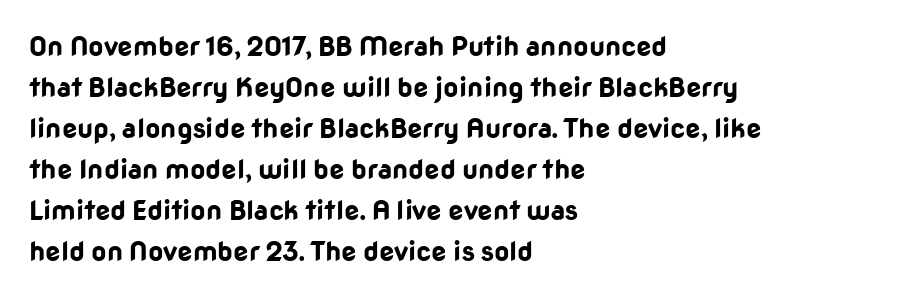
{"italic": "no", "bold": "yes", "underline": "no", "align": "left", "line_spacing": "normal", "line_spacing_ratio": 1.52, "letter_spacing": "normal", "letter_spacing_em": 0.0, "glyph_px": 27}
